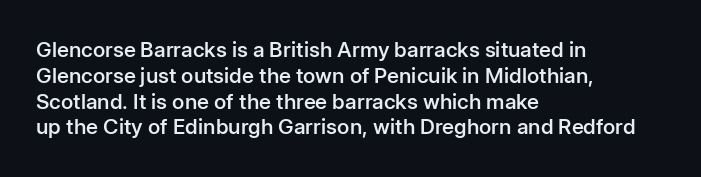
Q: Is the text bold? A: Semi-bold.
Q: Is the text italic (slanted)? A: No, it is upright.
Q: Is the text underlined? A: No.
Q: How is the paragraph aligned? A: Left-aligned.
Q: Is the spacing between letters normal or unusually wide? A: Normal.
